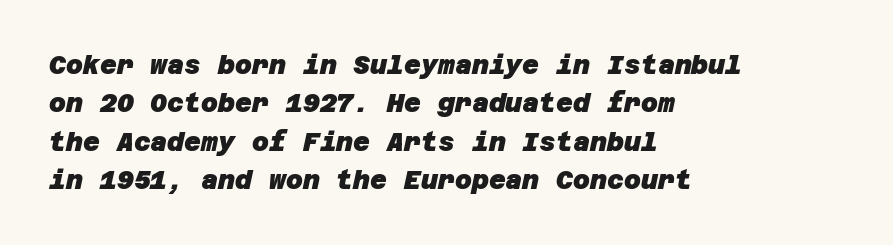
Q: Is the text bold? A: Yes.
Q: Is the text underlined? A: No.
Q: How is the paragraph aligned? A: Left-aligned.
Q: Is the spacing between letters normal or unusually wide? A: Normal.
Q: Is the spacing between lines tight, normal or loose? A: Normal.
